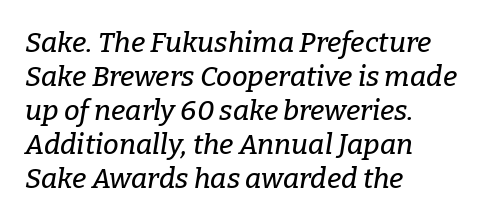
The image shows 28 px serif type, italic (leaning right); set left-aligned, line spacing 1.21x, normal letter spacing, not underlined; low stroke contrast and a medium x-height.
